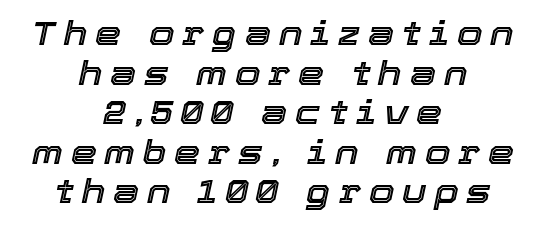
The lines in this sample share a center point and differ in where they start and stop. Descenders are the only things crossing below the line. The passage shown is typed in a proportional face where columns would drift. The specimen reads as italic at a glance. Display-style spreading of the glyphs; the letterfit is very open.
